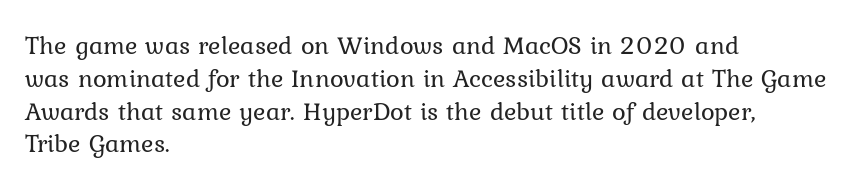
Q: Is the text bold? A: No.
Q: Is the text italic (slanted)? A: No, it is upright.
Q: Is the text underlined? A: No.
Q: How is the paragraph aligned? A: Left-aligned.
Q: Is the spacing between letters normal or unusually wide? A: Normal.
Q: Is the spacing between lines tight, normal or loose? A: Normal.
